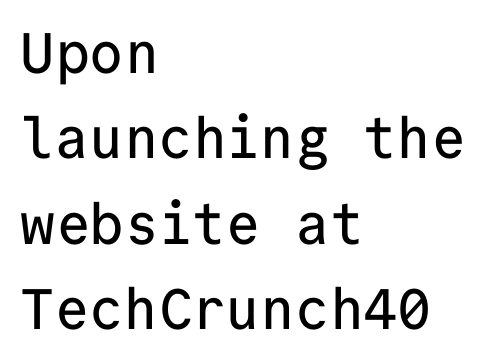
The image shows 57 px sans-serif type, upright, monospaced; set left-aligned, normal line spacing (1.5x), normal letter spacing, not underlined; low stroke contrast and a medium x-height.
